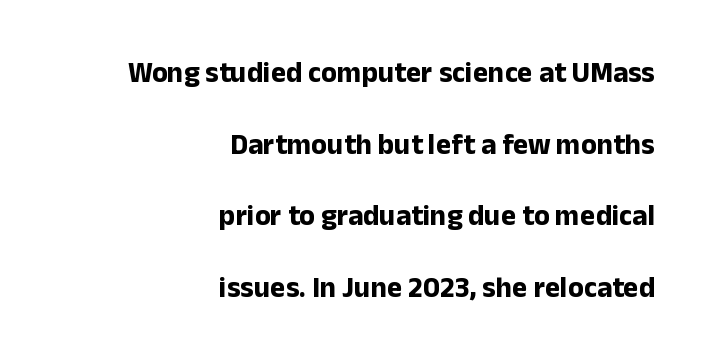
Q: Is the text bold? A: Yes.
Q: Is the text italic (slanted)? A: No, it is upright.
Q: Is the typeface a serif or a sans-serif typeface? A: Sans-serif.
Q: Is the text underlined? A: No.
Q: How is the paragraph aligned? A: Right-aligned.
Q: Is the spacing between letters normal or unusually wide? A: Normal.
Q: Is the spacing between lines tight, normal or loose? A: Loose.
Q: Width (condensed, normal, or wide)? A: Normal.
Q: Stroke contrast? A: Low.
Q: x-height? A: Medium.
Q: Monospaced? A: No.
